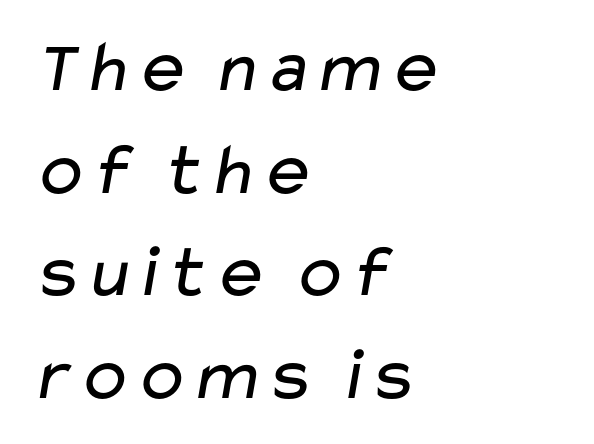
Clear beneath every line of the passage. Is this a fixed-width face? No — the glyphs have proportional, varying widths. Words appear dense and cohesive because spacing is normal. Stems here are at most as thick as an everyday book face. The paragraph shown leans on its left margin.
